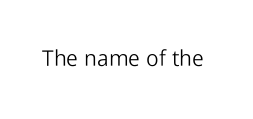
Q: Is the text bold? A: No.
Q: Is the text italic (slanted)? A: No, it is upright.
Q: Is the text underlined? A: No.
Q: Is the spacing between letters normal or unusually wide? A: Normal.
